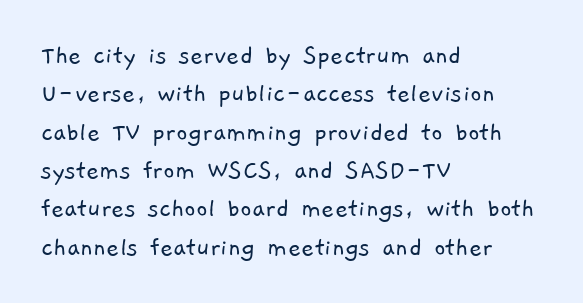
Q: Is the text bold? A: No.
Q: Is the typeface a serif or a sans-serif typeface? A: Sans-serif.
Q: Is the text underlined? A: No.
Q: How is the paragraph aligned? A: Left-aligned.
Q: Is the spacing between letters normal or unusually wide? A: Normal.
Q: Is the spacing between lines tight, normal or loose? A: Normal.
Q: Width (condensed, normal, or wide)? A: Normal.
Q: Stroke contrast? A: Low.
Q: x-height? A: Medium.
Q: Monospaced? A: No.
